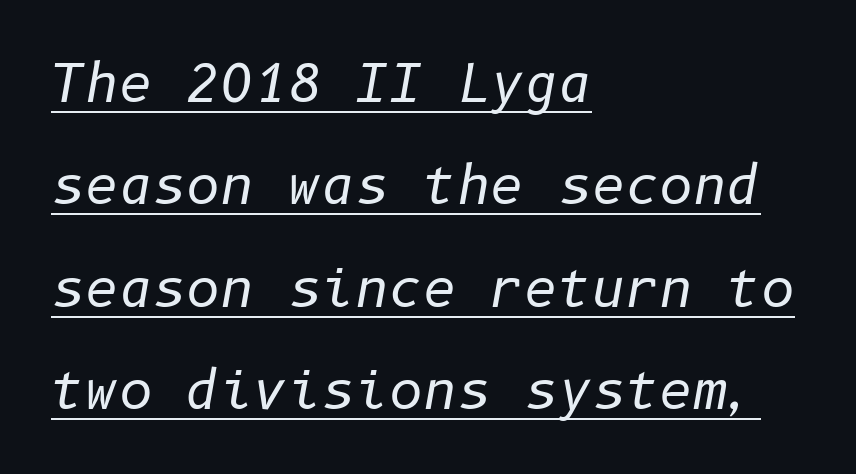
The image shows 52 px regular-weight type, italic (leaning right); set left-aligned, loose line spacing (1.97x), normal letter spacing, underlined; low stroke contrast and a medium x-height.
